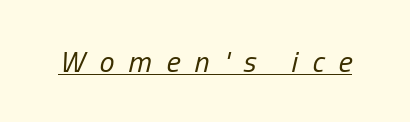
Q: Is the text bold? A: No.
Q: Is the text italic (slanted)? A: Yes, it leans right by about 13 degrees.
Q: Is the text underlined? A: Yes.
Q: Is the spacing between letters normal or unusually wide? A: Unusually wide.
Q: Width (condensed, normal, or wide)? A: Condensed.
Q: Stroke contrast? A: Low.
Q: x-height? A: Medium.
Q: Monospaced? A: No.
